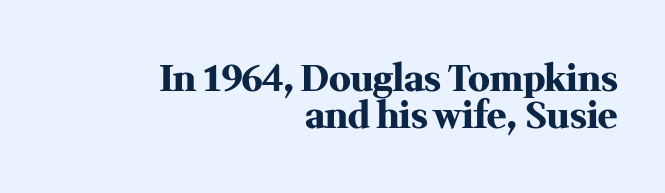
Tracking here is standard; glyphs follow each other at the usual distance. Plain, unruled lines of type. The glyphs have the mass of a bold cut. In terms of leading, this rendering errs on the cramped side. Letterform terminals end in serifs throughout the passage. The rendering uses natural spacing where letterforms have individual widths.
